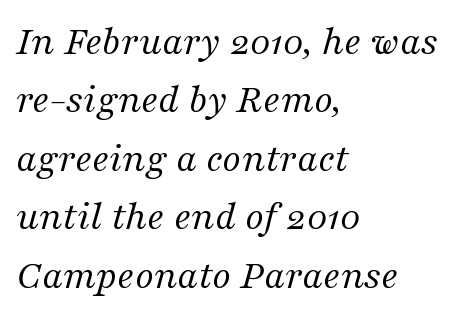
Q: Is the text bold? A: No.
Q: Is the text italic (slanted)? A: Yes, it leans right by about 16 degrees.
Q: Is the typeface a serif or a sans-serif typeface? A: Serif.
Q: Is the text underlined? A: No.
Q: How is the paragraph aligned? A: Left-aligned.
Q: Is the spacing between letters normal or unusually wide? A: Normal.
Q: Is the spacing between lines tight, normal or loose? A: Normal.
Q: Width (condensed, normal, or wide)? A: Normal.
Q: Stroke contrast? A: Medium.
Q: x-height? A: Medium.
Q: Monospaced? A: No.
